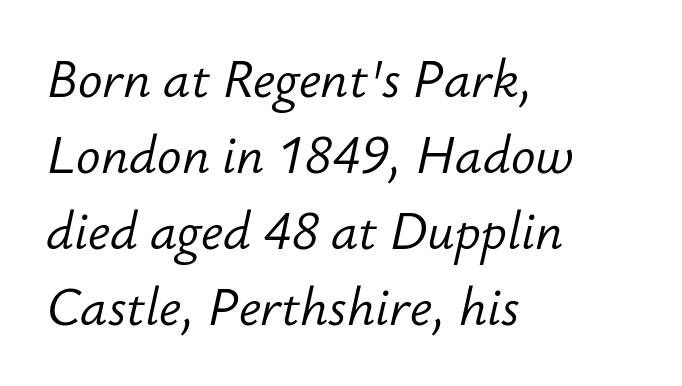
Type without underlining. The passage is arranged the way most books set body copy — flush left. Nothing unusual about the tracking: characters are spaced as the font intends. Students, observe: this is what conventionally led text looks like. Varying glyph widths throughout — classic text-font behaviour. Italic: yes, the glyphs are oblique.
